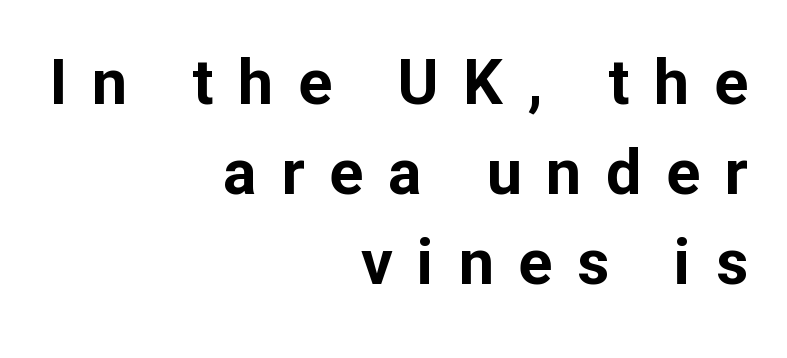
Heavy, bold letterforms. Grotesque or geometric, the face here clearly has no serifs. The lines in this sample share a right terminus and differ only in where they begin. Descender tails drop into unmarked territory. How are the letters spaced? Widely, with obvious added tracking.
